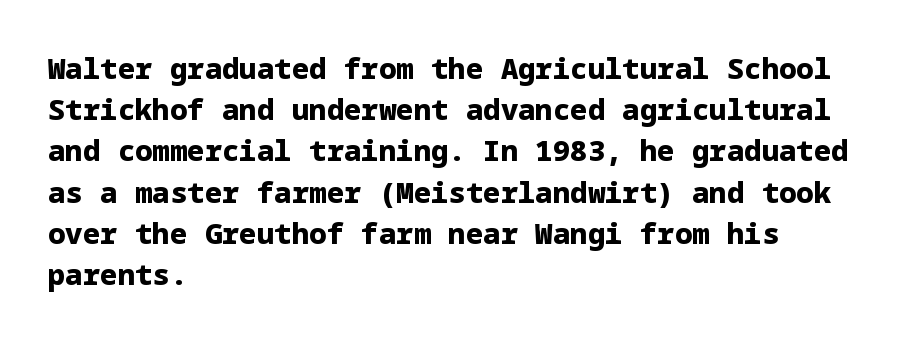
Q: Is the text bold? A: Yes.
Q: Is the text italic (slanted)? A: No, it is upright.
Q: Is the typeface a serif or a sans-serif typeface? A: Sans-serif.
Q: Is the text underlined? A: No.
Q: How is the paragraph aligned? A: Left-aligned.
Q: Is the spacing between letters normal or unusually wide? A: Normal.
Q: Is the spacing between lines tight, normal or loose? A: Normal.
Q: Width (condensed, normal, or wide)? A: Normal.
Q: Stroke contrast? A: Low.
Q: x-height? A: Medium.
